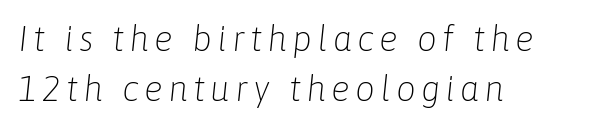
The image shows 35 px light type, italic (leaning right); set left-aligned, normal line spacing (1.42x), not underlined; low stroke contrast and a medium x-height.
